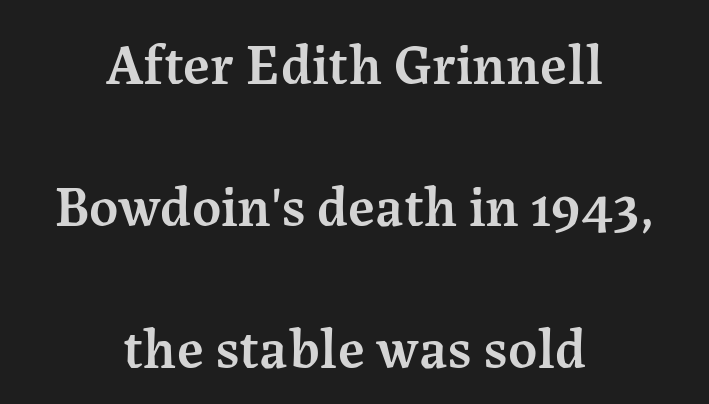
{"serif": "yes", "italic": "no", "bold": "semi", "weight": "semibold", "width": "normal", "stroke_contrast": "medium", "x_height": "medium", "monospaced": "no", "underline": "no", "align": "center", "line_spacing": "loose", "line_spacing_ratio": 2.49, "letter_spacing": "normal", "letter_spacing_em": 0.0, "glyph_px": 57}
